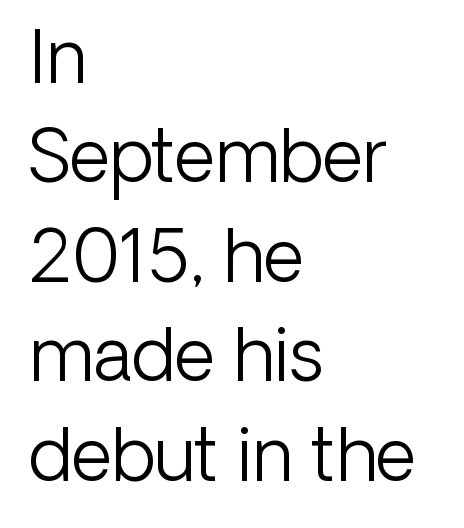
{"serif": "no", "italic": "no", "bold": "no", "weight": "light", "width": "normal", "stroke_contrast": "low", "x_height": "medium", "monospaced": "no", "underline": "no", "align": "left", "line_spacing": "normal", "line_spacing_ratio": 1.4, "letter_spacing": "normal", "letter_spacing_em": 0.0, "glyph_px": 71}
